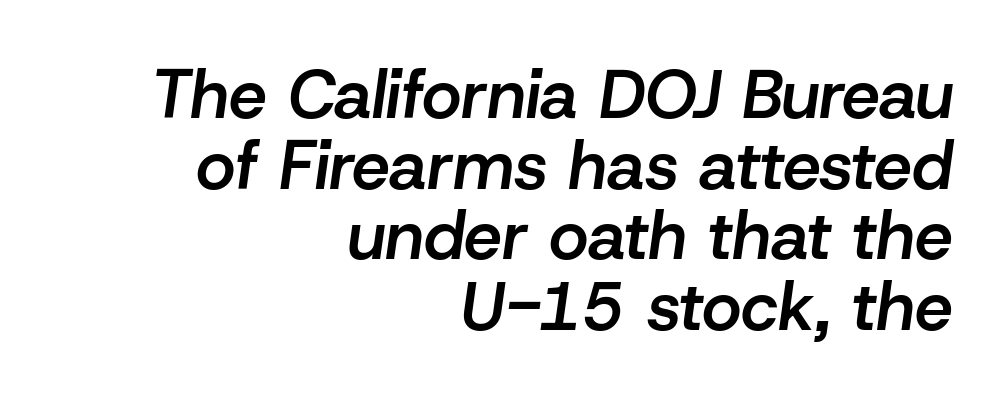
Q: Is the text bold? A: Semi-bold.
Q: Is the text italic (slanted)? A: Yes, it leans right by about 8 degrees.
Q: Is the text underlined? A: No.
Q: How is the paragraph aligned? A: Right-aligned.
Q: Is the spacing between letters normal or unusually wide? A: Normal.
Q: Is the spacing between lines tight, normal or loose? A: Tight.
Q: Width (condensed, normal, or wide)? A: Normal.
Q: Stroke contrast? A: Low.
Q: x-height? A: Medium.
Q: Monospaced? A: No.
